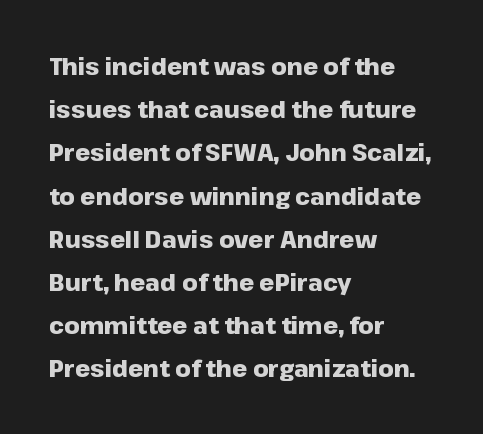
The image shows 24 px bold type, upright; set left-aligned, line spacing 1.8x, normal letter spacing, not underlined.
